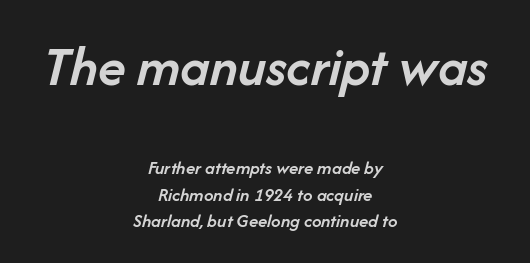
Q: Is the text bold? A: Semi-bold.
Q: Is the text italic (slanted)? A: Yes, it leans right by about 14 degrees.
Q: Is the text underlined? A: No.
Q: How is the paragraph aligned? A: Centered.
Q: Is the spacing between letters normal or unusually wide? A: Normal.
Q: Is the spacing between lines tight, normal or loose? A: Normal.
Q: Which block of text is set in a larger size, the first (top) or the second (bottom)? A: The first (top) one.
Q: Width (condensed, normal, or wide)? A: Normal.
Q: Stroke contrast? A: Low.
Q: x-height? A: Medium.
Q: Monospaced? A: No.
